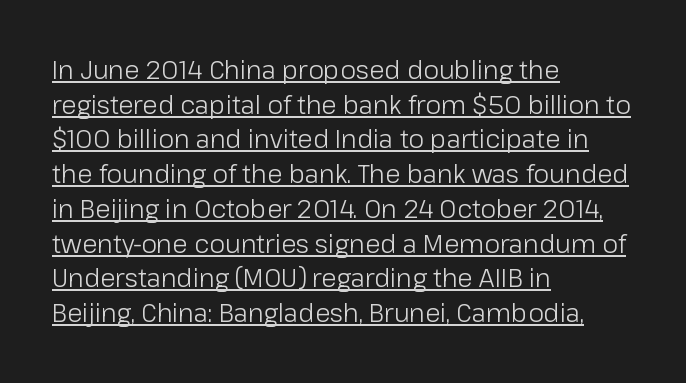
Q: Is the text bold? A: No.
Q: Is the text italic (slanted)? A: No, it is upright.
Q: Is the text underlined? A: Yes.
Q: How is the paragraph aligned? A: Left-aligned.
Q: Is the spacing between letters normal or unusually wide? A: Normal.
Q: Is the spacing between lines tight, normal or loose? A: Normal.
